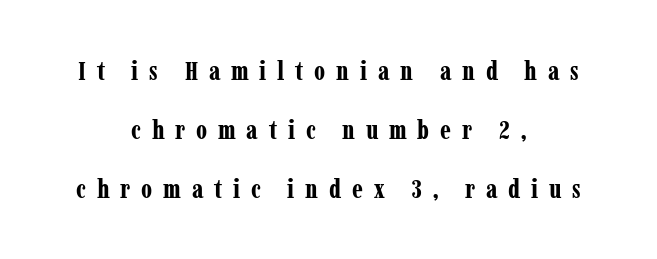
Compared with typical paragraphs, the rows here are farther apart. Centered paragraph, ragged on both sides. A typesetter would call this heavily tracked-out type. These words are printed bold, with thick strokes throughout.
